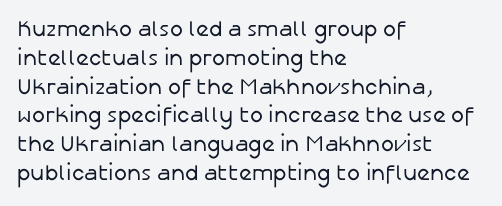
No extra ink here — the face is not bold. The ragged edge is on the right, which tells us the setting is flush left. Decoration check: the copy has no underline. Between one letter and the next there's only the usual sliver of space. No italicization has been applied; the sample stays upright. Successive baselines arrive at the customary interval.
